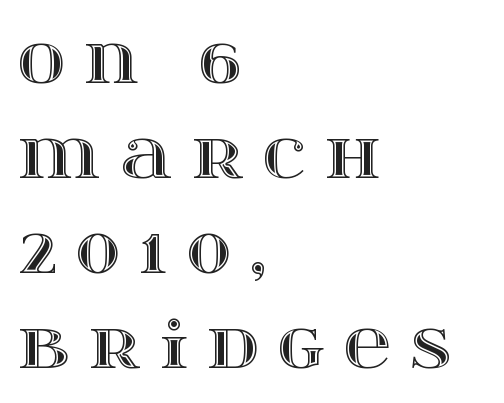
Q: Is the text italic (slanted)? A: No, it is upright.
Q: Is the text underlined? A: No.
Q: How is the paragraph aligned? A: Left-aligned.
Q: Is the spacing between letters normal or unusually wide? A: Unusually wide.
Q: Is the spacing between lines tight, normal or loose? A: Normal.
Q: Width (condensed, normal, or wide)? A: Wide.
Q: x-height? A: Large.
Q: Monospaced? A: No.
